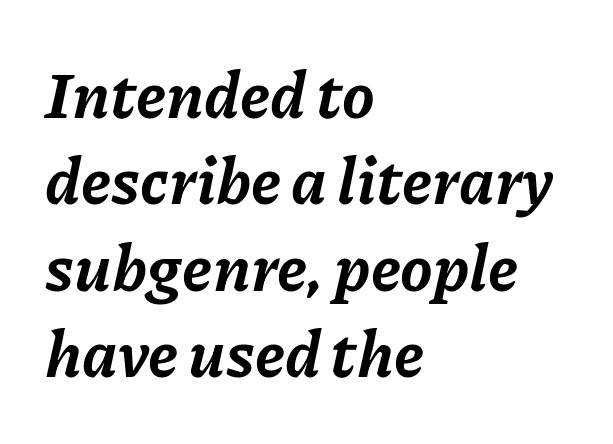
Q: Is the text bold? A: Yes.
Q: Is the text italic (slanted)? A: Yes, it leans right by about 11 degrees.
Q: Is the text underlined? A: No.
Q: How is the paragraph aligned? A: Left-aligned.
Q: Is the spacing between letters normal or unusually wide? A: Normal.
Q: Is the spacing between lines tight, normal or loose? A: Normal.
Q: Width (condensed, normal, or wide)? A: Normal.
Q: Stroke contrast? A: Low.
Q: x-height? A: Medium.
Q: Monospaced? A: No.
